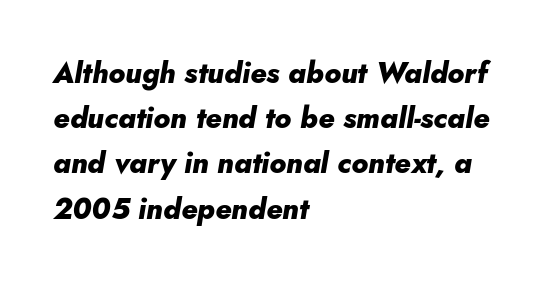
{"italic": "yes", "lean": "right", "slant_degrees": 10, "bold": "yes", "weight": "heavy", "width": "normal", "stroke_contrast": "low", "x_height": "small", "monospaced": "no", "underline": "no", "align": "left", "line_spacing": "normal", "line_spacing_ratio": 1.56, "letter_spacing": "normal", "letter_spacing_em": 0.0, "glyph_px": 29}
